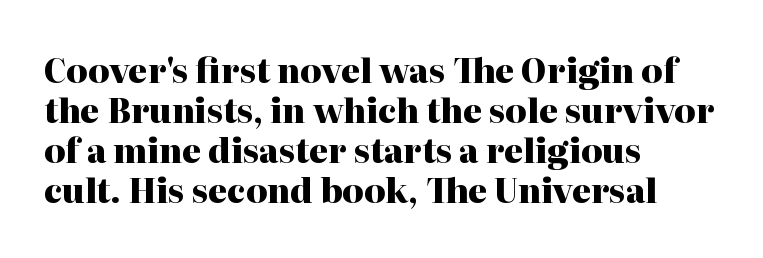
{"serif": "yes", "italic": "no", "bold": "yes", "weight": "heavy", "width": "normal", "stroke_contrast": "high", "x_height": "medium", "monospaced": "no", "underline": "no", "align": "left", "line_spacing_ratio": 1.21, "letter_spacing": "normal", "letter_spacing_em": 0.0, "glyph_px": 33}
